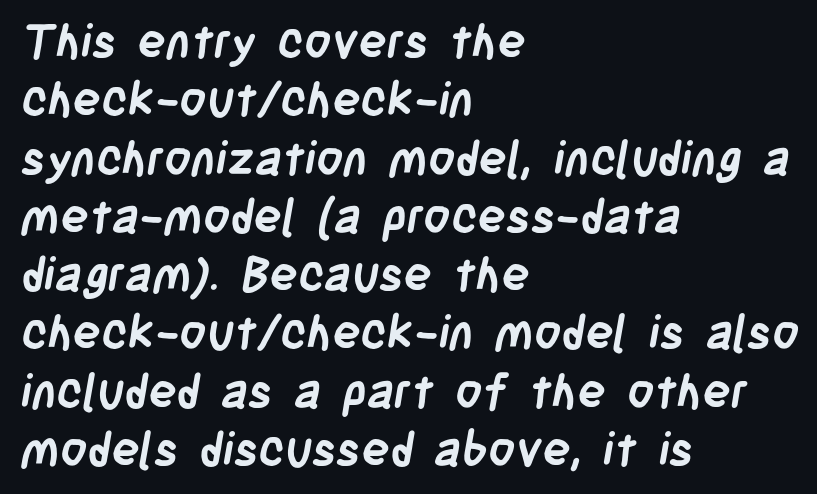
The image shows 47 px semibold, condensed sans-serif type; set left-aligned, line spacing 1.24x, normal letter spacing, not underlined; low stroke contrast and a large x-height.
